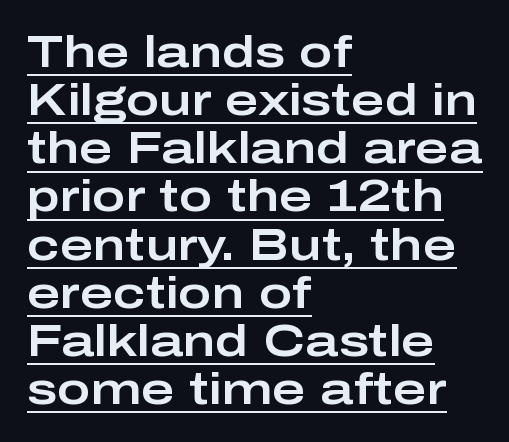
Q: Is the text italic (slanted)? A: No, it is upright.
Q: Is the typeface a serif or a sans-serif typeface? A: Sans-serif.
Q: Is the text underlined? A: Yes.
Q: How is the paragraph aligned? A: Left-aligned.
Q: Is the spacing between letters normal or unusually wide? A: Normal.
Q: Is the spacing between lines tight, normal or loose? A: Tight.
Q: Width (condensed, normal, or wide)? A: Wide.
Q: Stroke contrast? A: Low.
Q: x-height? A: Medium.
Q: Monospaced? A: No.
